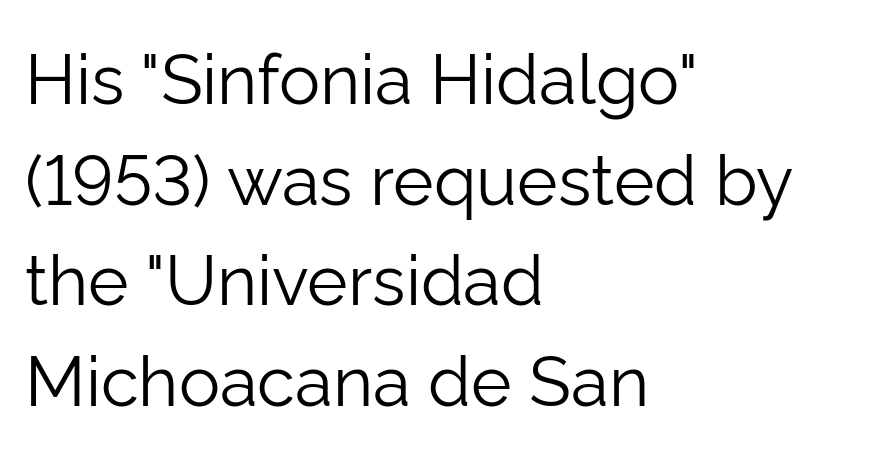
Vertical stems look standard width or narrower in stroke. The letters advance in unequal steps, a hallmark of proportional type. Type without underlining. Style check: upright. Horizontally, the lines are justified to the leading edge only. Each new line begins a customary step beneath the previous one.
